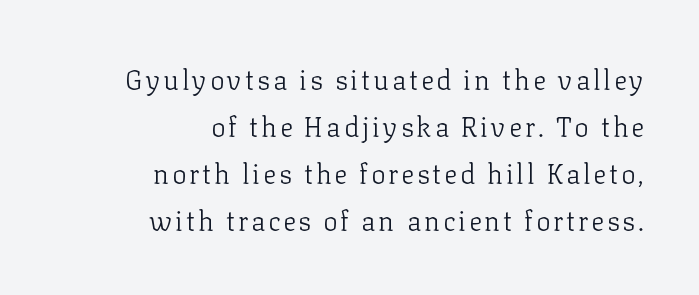
{"italic": "no", "bold": "no", "underline": "no", "align": "right", "line_spacing_ratio": 1.74, "glyph_px": 27}
